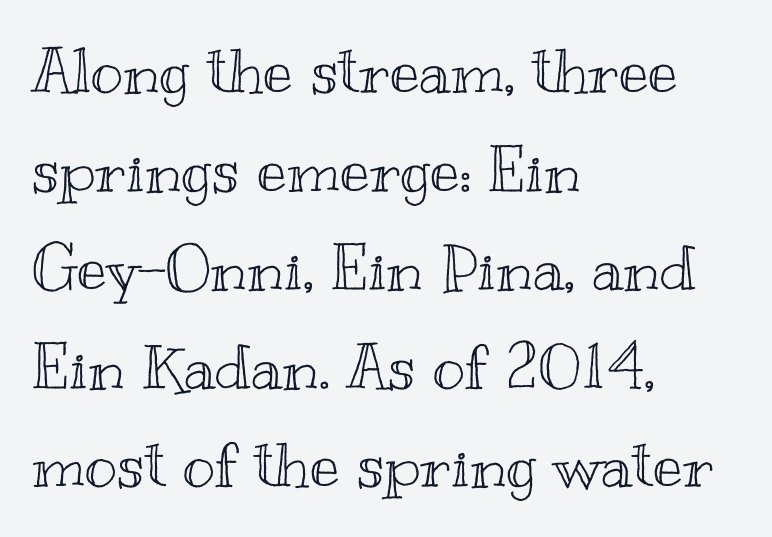
Q: Is the text italic (slanted)? A: No, it is upright.
Q: Is the text underlined? A: No.
Q: How is the paragraph aligned? A: Left-aligned.
Q: Is the spacing between letters normal or unusually wide? A: Normal.
Q: Is the spacing between lines tight, normal or loose? A: Normal.
Q: Width (condensed, normal, or wide)? A: Wide.
Q: x-height? A: Small.
Q: Monospaced? A: No.
